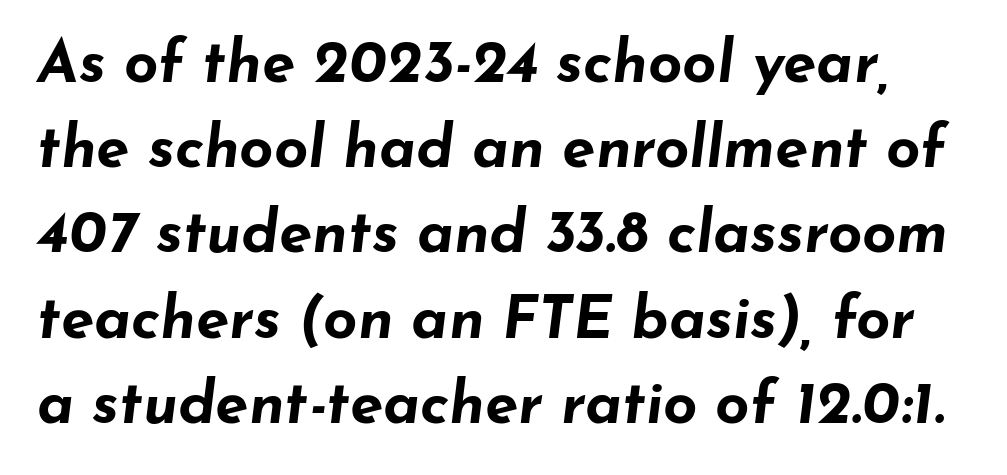
Q: Is the text bold? A: Yes.
Q: Is the text italic (slanted)? A: Yes, it leans right by about 7 degrees.
Q: Is the text underlined? A: No.
Q: Is the spacing between letters normal or unusually wide? A: Normal.
Q: Is the spacing between lines tight, normal or loose? A: Normal.
Q: Width (condensed, normal, or wide)? A: Wide.
Q: Stroke contrast? A: Low.
Q: x-height? A: Small.
Q: Monospaced? A: No.
